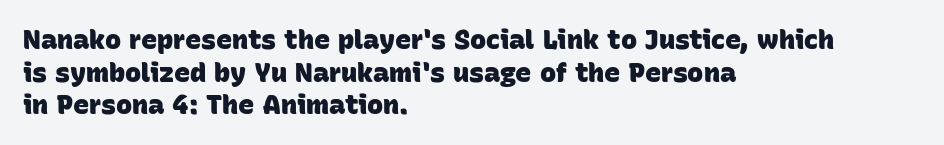
The image shows 27 px bold type; set left-aligned, line spacing 1.21x, normal letter spacing, not underlined.
